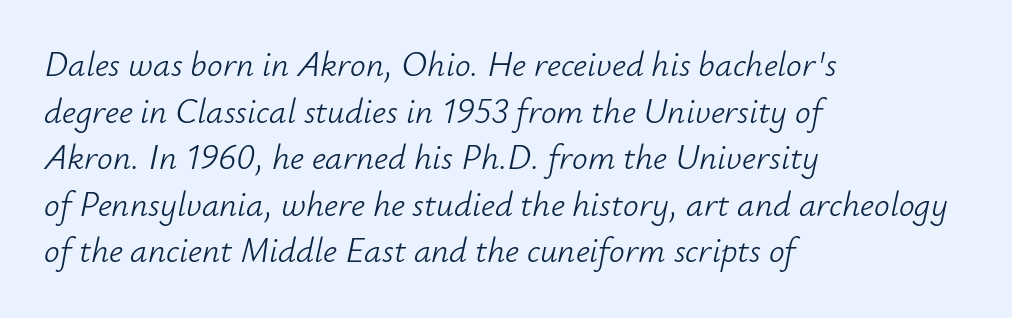
The image shows 35 px light type, italic (leaning right); set left-aligned, normal line spacing (1.33x), normal letter spacing, not underlined; low stroke contrast and a small x-height.
